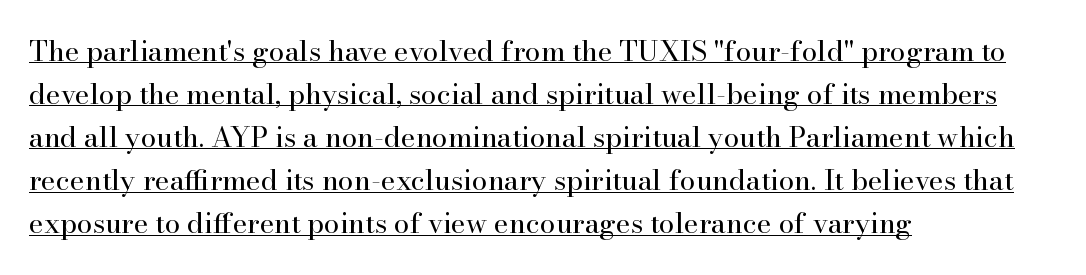
{"serif": "yes", "italic": "no", "bold": "no", "weight": "regular", "width": "normal", "stroke_contrast": "high", "x_height": "small", "monospaced": "no", "underline": "yes", "align": "left", "line_spacing": "normal", "line_spacing_ratio": 1.54, "letter_spacing": "normal", "letter_spacing_em": 0.0, "glyph_px": 28}
